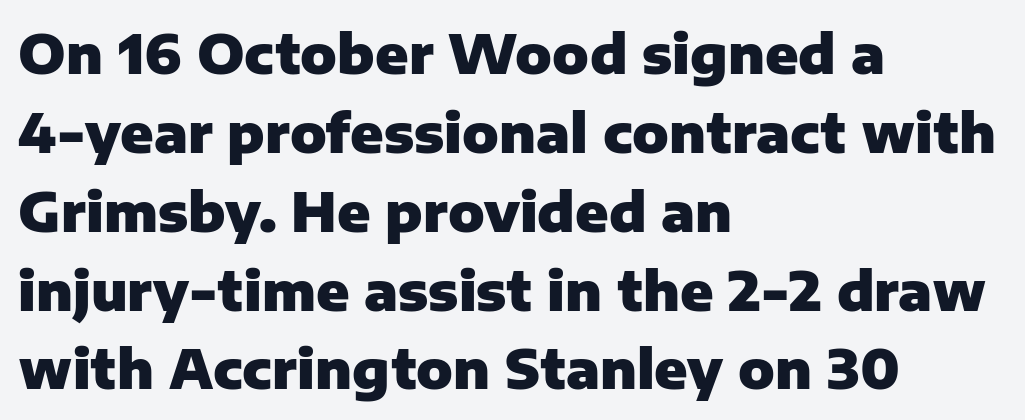
The image shows 54 px heavy sans-serif type, upright; set left-aligned, normal line spacing (1.46x), normal letter spacing, not underlined; low stroke contrast and a medium x-height.
